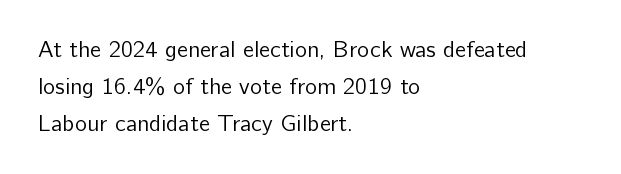
{"italic": "no", "bold": "no", "underline": "no", "align": "left", "line_spacing": "normal", "line_spacing_ratio": 1.6, "letter_spacing": "normal", "letter_spacing_em": 0.0, "glyph_px": 23}
